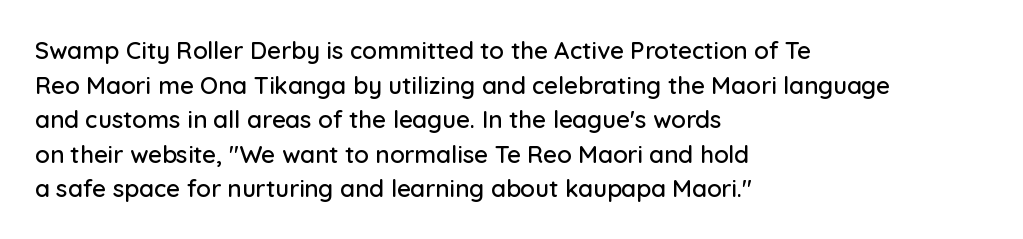
The image shows 24 px text type, upright; set left-aligned, normal line spacing (1.44x), normal letter spacing, not underlined.
